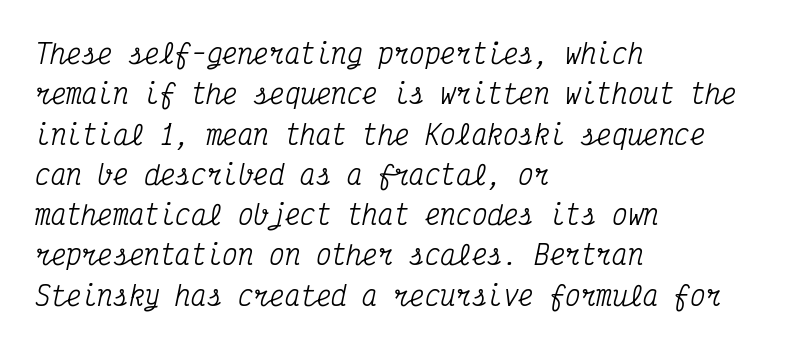
The image shows 26 px text type, italic (leaning right); set left-aligned, normal line spacing (1.55x), normal letter spacing, not underlined.
